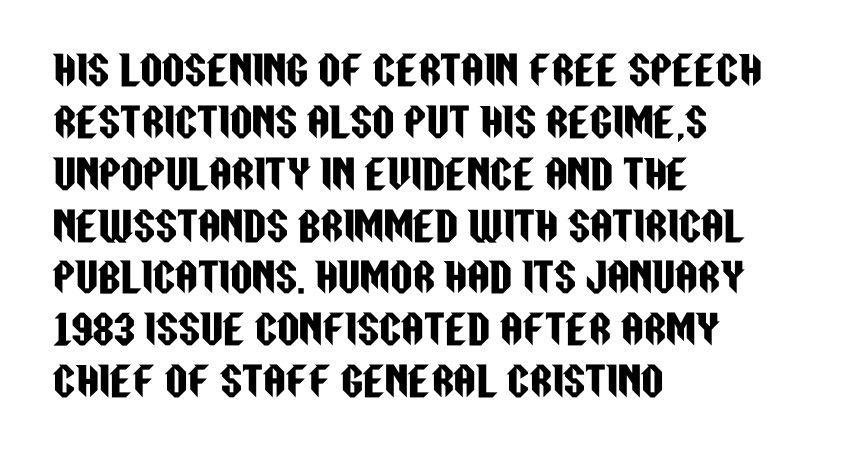
This rendering uses left alignment, leaving the right contour irregular. A typesetter would mark this as roman, not italic. Check where the strokes stop: nothing finishes them off — pure sans. The designer left line spacing at the default. Looks like regular typesetting: each glyph gets only the width it needs. Nothing unusual about the tracking: characters are spaced as the font intends.
